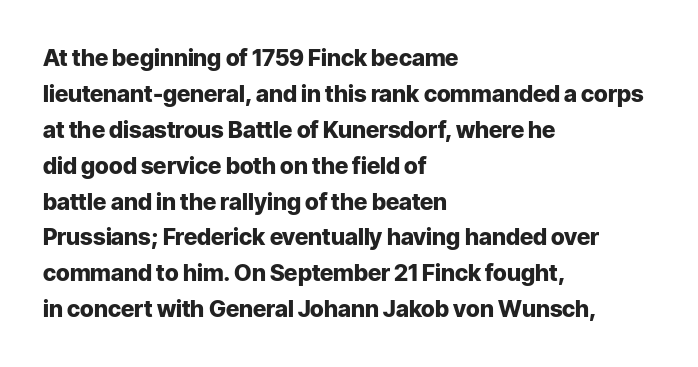
Q: Is the text bold? A: Yes.
Q: Is the text italic (slanted)? A: No, it is upright.
Q: Is the text underlined? A: No.
Q: How is the paragraph aligned? A: Left-aligned.
Q: Is the spacing between letters normal or unusually wide? A: Normal.
Q: Is the spacing between lines tight, normal or loose? A: Normal.
